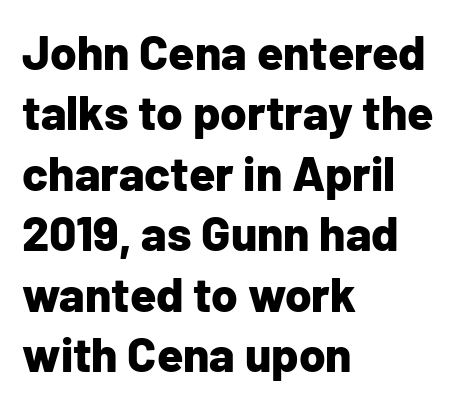
{"serif": "no", "italic": "no", "bold": "yes", "weight": "bold", "width": "normal", "stroke_contrast": "low", "x_height": "medium", "monospaced": "no", "underline": "no", "align": "left", "line_spacing": "normal", "line_spacing_ratio": 1.26, "letter_spacing": "normal", "letter_spacing_em": 0.0, "glyph_px": 48}
